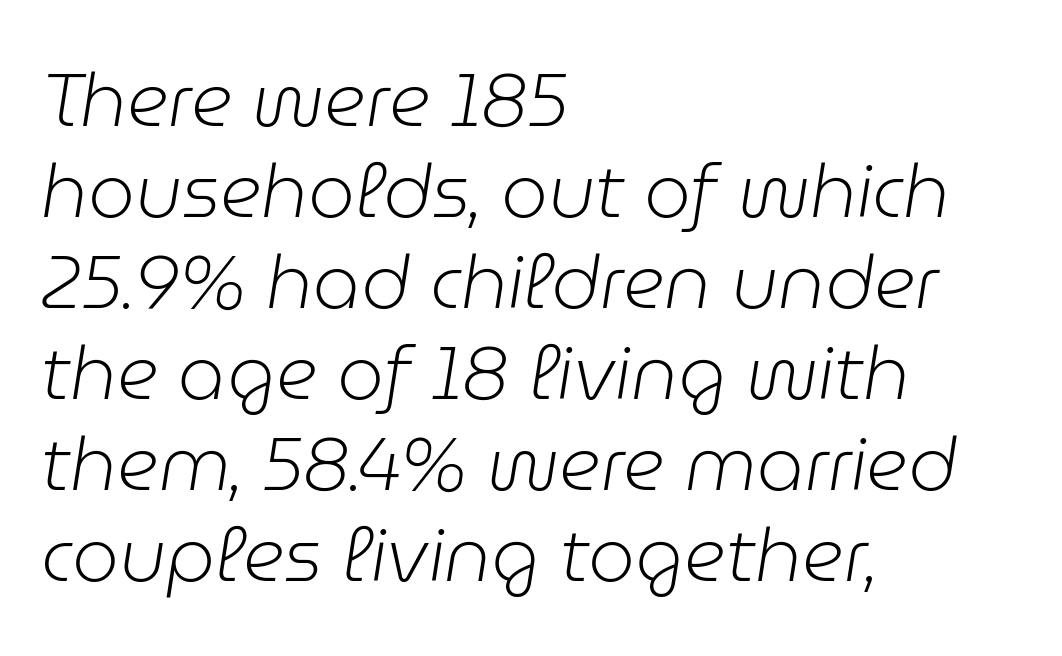
Q: Is the text bold? A: No.
Q: Is the text italic (slanted)? A: Yes, it leans right by about 9 degrees.
Q: Is the text underlined? A: No.
Q: How is the paragraph aligned? A: Left-aligned.
Q: Is the spacing between letters normal or unusually wide? A: Normal.
Q: Width (condensed, normal, or wide)? A: Normal.
Q: Stroke contrast? A: Low.
Q: x-height? A: Medium.
Q: Monospaced? A: No.
